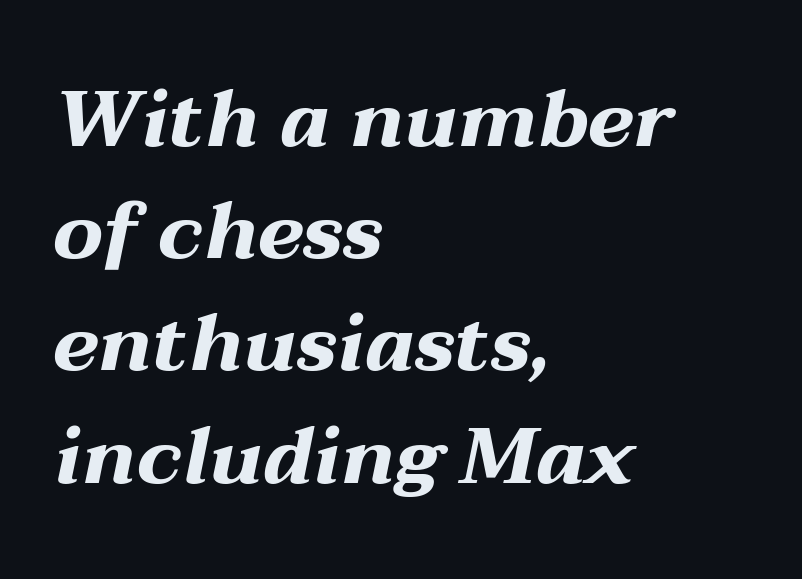
Q: Is the text bold? A: Yes.
Q: Is the text italic (slanted)? A: Yes, it leans right by about 12 degrees.
Q: Is the text underlined? A: No.
Q: How is the paragraph aligned? A: Left-aligned.
Q: Is the spacing between letters normal or unusually wide? A: Normal.
Q: Is the spacing between lines tight, normal or loose? A: Normal.
Q: Width (condensed, normal, or wide)? A: Wide.
Q: Stroke contrast? A: Medium.
Q: x-height? A: Medium.
Q: Monospaced? A: No.
